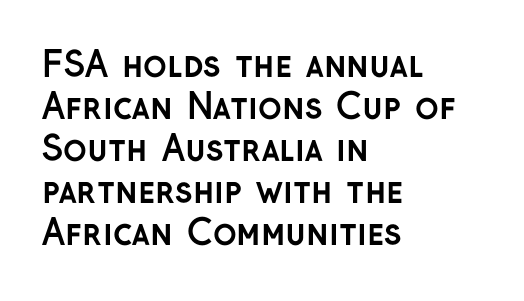
Q: Is the text bold? A: Yes.
Q: Is the text italic (slanted)? A: No, it is upright.
Q: Is the typeface a serif or a sans-serif typeface? A: Sans-serif.
Q: Is the text underlined? A: No.
Q: How is the paragraph aligned? A: Left-aligned.
Q: Is the spacing between letters normal or unusually wide? A: Normal.
Q: Width (condensed, normal, or wide)? A: Normal.
Q: Stroke contrast? A: Low.
Q: x-height? A: Medium.
Q: Monospaced? A: No.
